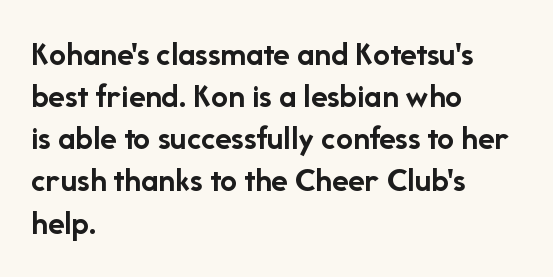
{"serif": "no", "italic": "no", "bold": "yes", "weight": "semibold", "width": "normal", "stroke_contrast": "low", "x_height": "medium", "monospaced": "no", "underline": "no", "align": "left", "line_spacing_ratio": 1.24, "letter_spacing": "normal", "letter_spacing_em": 0.0, "glyph_px": 34}
